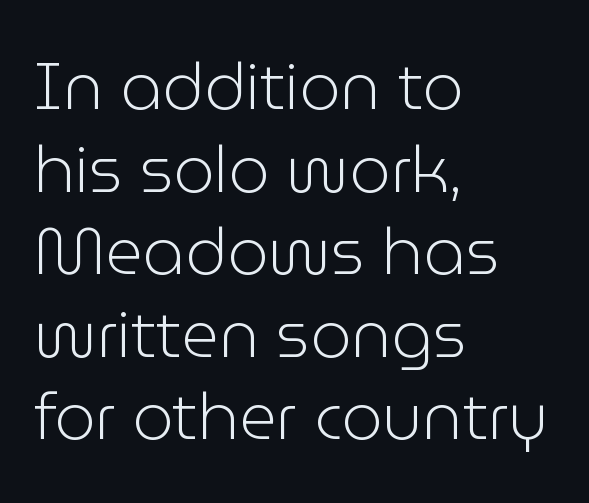
The image shows 65 px light sans-serif type, upright; set left-aligned, normal line spacing (1.27x), normal letter spacing, not underlined; low stroke contrast and a medium x-height.
